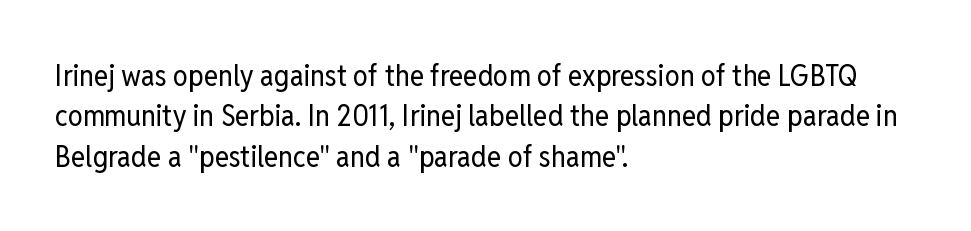
The image shows 30 px regular-weight, condensed sans-serif type, upright; set left-aligned, normal line spacing (1.35x), normal letter spacing, not underlined; low stroke contrast and a medium x-height.
